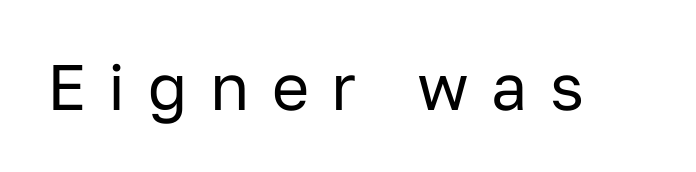
Q: Is the text bold? A: No.
Q: Is the text italic (slanted)? A: No, it is upright.
Q: Is the typeface a serif or a sans-serif typeface? A: Sans-serif.
Q: Is the text underlined? A: No.
Q: Is the spacing between letters normal or unusually wide? A: Unusually wide.
Q: Width (condensed, normal, or wide)? A: Normal.
Q: Stroke contrast? A: Low.
Q: x-height? A: Medium.
Q: Monospaced? A: No.
